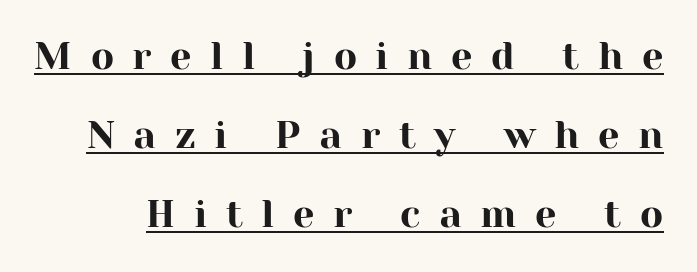
{"serif": "yes", "italic": "no", "width": "normal", "stroke_contrast": "high", "x_height": "medium", "monospaced": "no", "underline": "yes", "line_spacing": "loose", "line_spacing_ratio": 2.08, "letter_spacing": "wide", "letter_spacing_em": 0.49, "glyph_px": 38}
